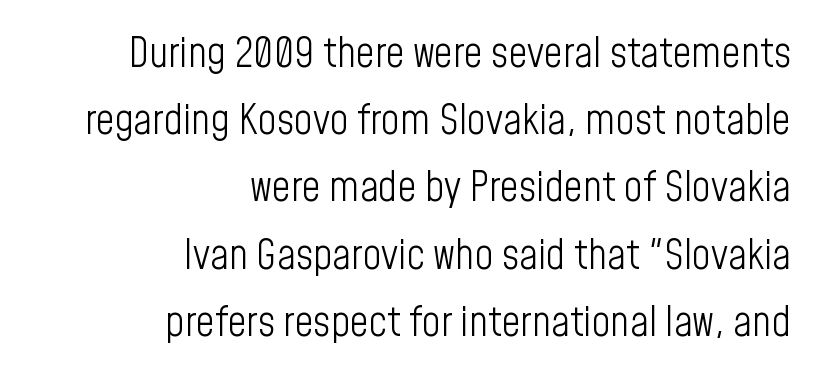
The image shows 41 px light, condensed sans-serif type, upright; set right-aligned, normal line spacing (1.64x), normal letter spacing, not underlined; low stroke contrast and a medium x-height.
